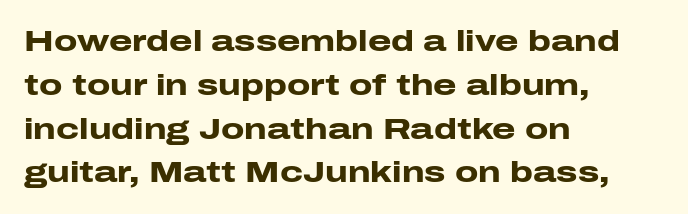
Each line starts at the same left margin while the right side varies. Ordinary non-slanted type is in use. Baseline-to-baseline distance is the conventional proportion of letter height. Serifs: no, the terminals of the letterforms are clean. You could not count columns in this text — the font is proportionally spaced.
